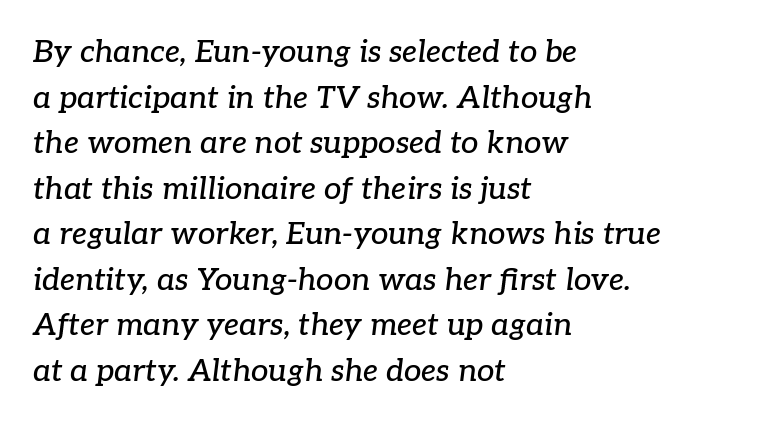
Q: Is the text italic (slanted)? A: Yes, it leans right by about 7 degrees.
Q: Is the typeface a serif or a sans-serif typeface? A: Serif.
Q: Is the text underlined? A: No.
Q: How is the paragraph aligned? A: Left-aligned.
Q: Is the spacing between letters normal or unusually wide? A: Normal.
Q: Is the spacing between lines tight, normal or loose? A: Normal.
Q: Width (condensed, normal, or wide)? A: Normal.
Q: Stroke contrast? A: Low.
Q: x-height? A: Medium.
Q: Monospaced? A: No.
